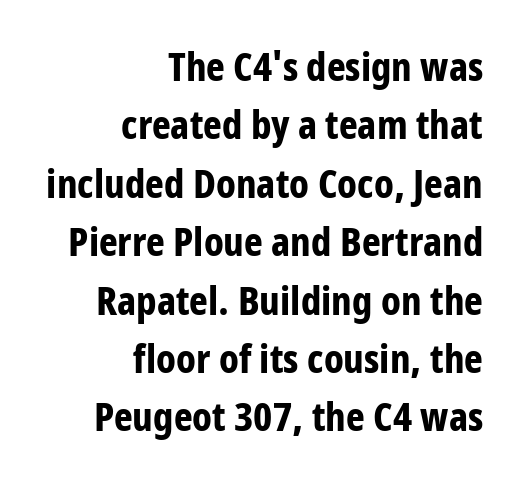
Q: Is the text bold? A: Yes.
Q: Is the text italic (slanted)? A: No, it is upright.
Q: Is the typeface a serif or a sans-serif typeface? A: Sans-serif.
Q: Is the text underlined? A: No.
Q: How is the paragraph aligned? A: Right-aligned.
Q: Is the spacing between letters normal or unusually wide? A: Normal.
Q: Is the spacing between lines tight, normal or loose? A: Normal.
Q: Width (condensed, normal, or wide)? A: Condensed.
Q: Stroke contrast? A: Low.
Q: x-height? A: Medium.
Q: Monospaced? A: No.
